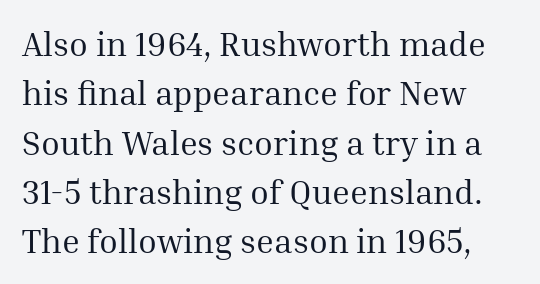
Q: Is the text bold? A: No.
Q: Is the text italic (slanted)? A: No, it is upright.
Q: Is the typeface a serif or a sans-serif typeface? A: Serif.
Q: Is the text underlined? A: No.
Q: How is the paragraph aligned? A: Left-aligned.
Q: Is the spacing between letters normal or unusually wide? A: Normal.
Q: Is the spacing between lines tight, normal or loose? A: Normal.
Q: Width (condensed, normal, or wide)? A: Normal.
Q: Stroke contrast? A: Medium.
Q: x-height? A: Medium.
Q: Monospaced? A: No.
